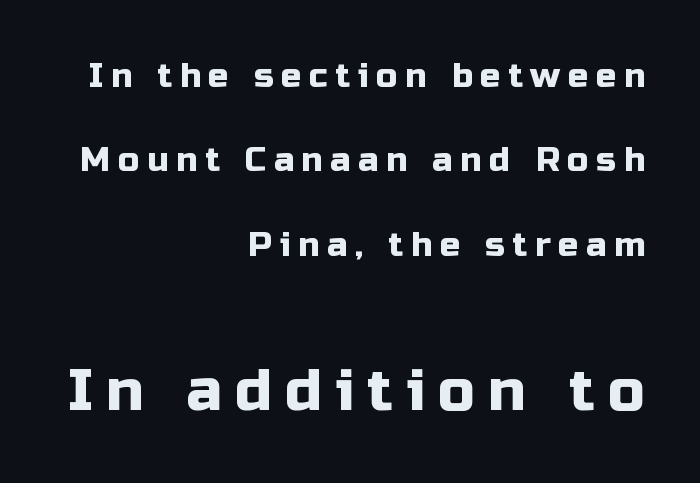
The image shows 59 px sans-serif type, upright; set right-aligned, loose line spacing (2.48x), unusually wide letter spacing (+0.22 em), not underlined; the second (bottom) block is 1.74x larger; low stroke contrast and a medium x-height.
